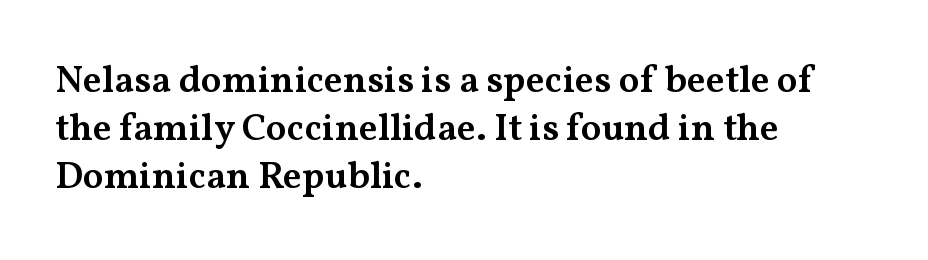
The image shows 38 px semibold, wide serif type, upright; set left-aligned, normal line spacing (1.26x), normal letter spacing, not underlined; medium stroke contrast and a medium x-height.
